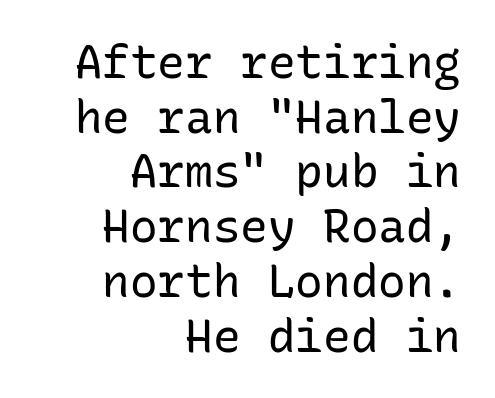
Q: Is the text bold? A: No.
Q: Is the text italic (slanted)? A: No, it is upright.
Q: Is the typeface a serif or a sans-serif typeface? A: Sans-serif.
Q: Is the text underlined? A: No.
Q: How is the paragraph aligned? A: Right-aligned.
Q: Is the spacing between letters normal or unusually wide? A: Normal.
Q: Width (condensed, normal, or wide)? A: Normal.
Q: Stroke contrast? A: Low.
Q: x-height? A: Medium.
Q: Monospaced? A: Yes.
